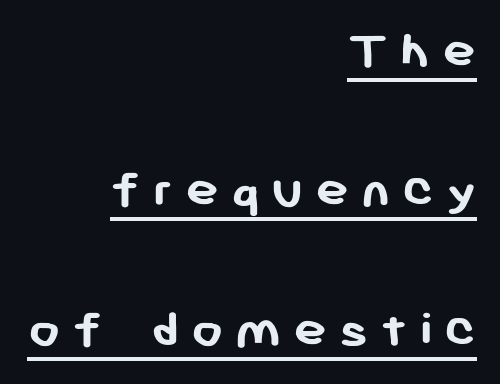
{"serif": "no", "italic": "no", "bold": "yes", "weight": "semibold", "width": "normal", "stroke_contrast": "low", "x_height": "medium", "monospaced": "no", "underline": "yes", "align": "right", "line_spacing": "loose", "line_spacing_ratio": 2.49, "letter_spacing": "wide", "letter_spacing_em": 0.21, "glyph_px": 56}
